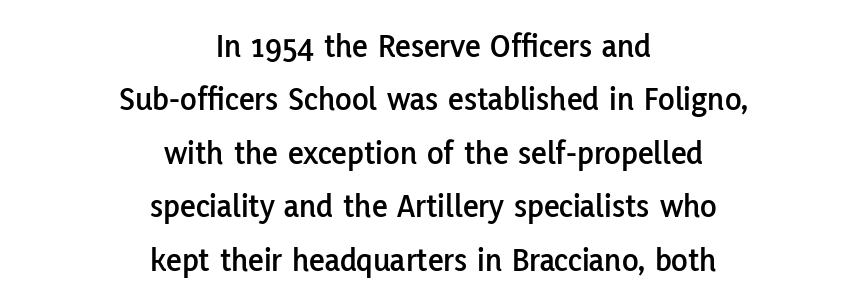
{"serif": "no", "italic": "no", "width": "normal", "stroke_contrast": "low", "x_height": "medium", "monospaced": "no", "underline": "no", "align": "center", "line_spacing": "normal", "line_spacing_ratio": 1.57, "letter_spacing": "normal", "letter_spacing_em": 0.0, "glyph_px": 34}
